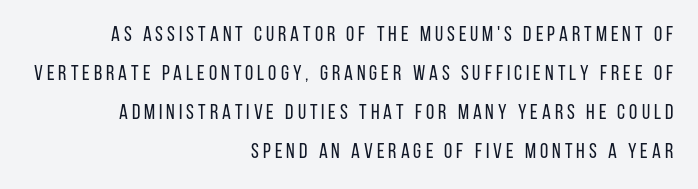
{"italic": "no", "bold": "no", "underline": "no", "align": "right", "line_spacing_ratio": 1.85, "glyph_px": 21}
